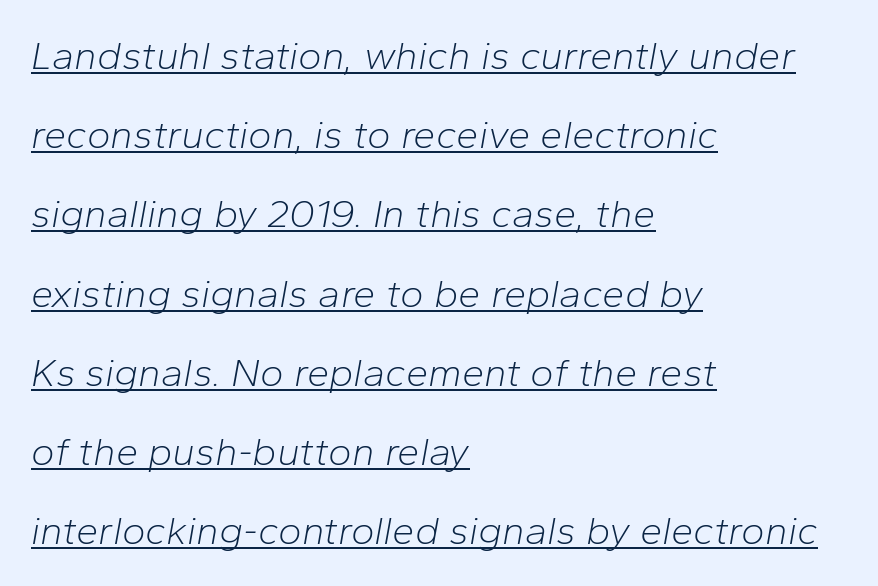
Underlining? Definitely there. You could not count columns in this text — the font is proportionally spaced. On a weight scale, this lands at 450 or below. The lines are quadded left. This rendering leaves character spacing at its baseline value. Baseline-to-baseline distance is far greater than the letter height.
